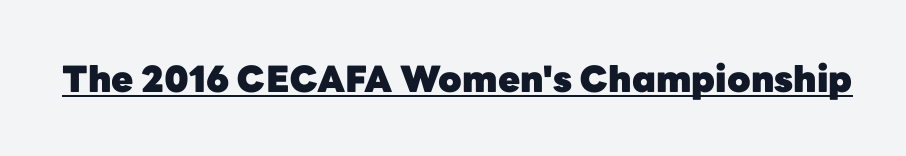
Q: Is the text bold? A: Yes.
Q: Is the text italic (slanted)? A: No, it is upright.
Q: Is the typeface a serif or a sans-serif typeface? A: Sans-serif.
Q: Is the text underlined? A: Yes.
Q: Is the spacing between letters normal or unusually wide? A: Normal.
Q: Width (condensed, normal, or wide)? A: Normal.
Q: Stroke contrast? A: Low.
Q: x-height? A: Medium.
Q: Monospaced? A: No.
